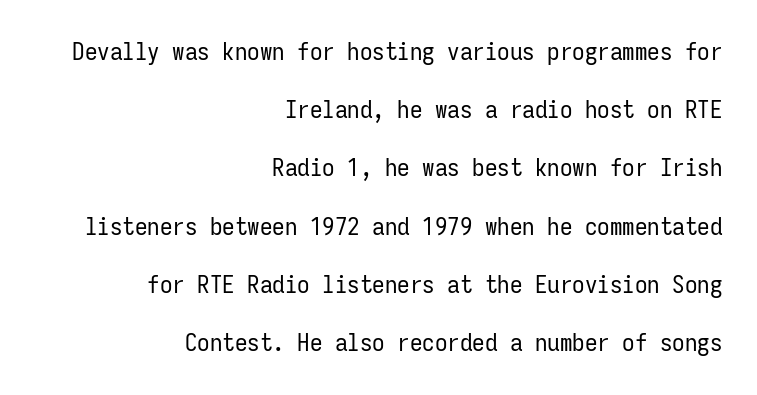
The image shows 25 px text type, upright; set right-aligned, loose line spacing (2.33x), normal letter spacing, not underlined.
